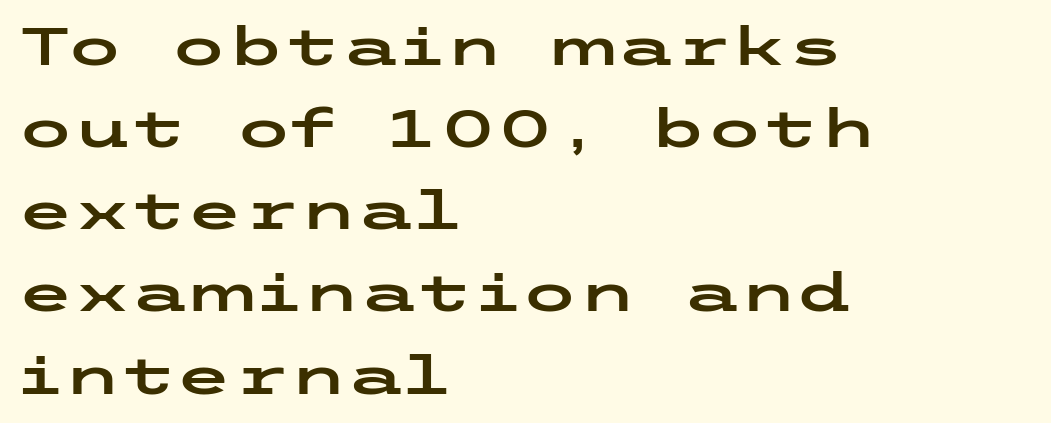
The image shows 52 px wide sans-serif type, upright; set left-aligned, normal line spacing (1.58x), normal letter spacing, not underlined; low stroke contrast and a medium x-height.
